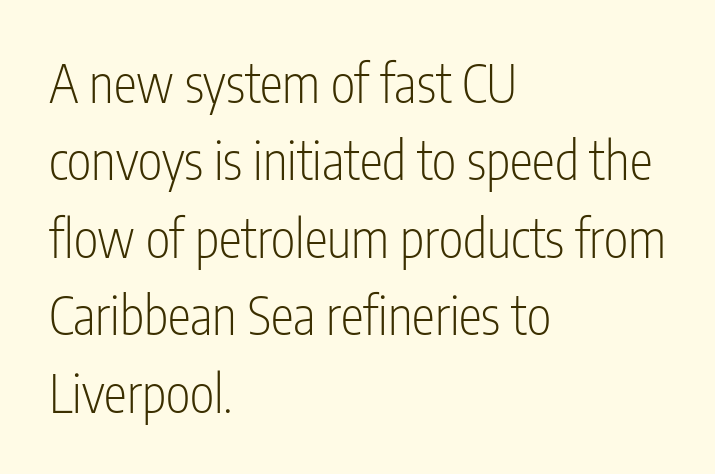
Look at the tracking — it's just the regular setting, nothing added. Alignment: flush left. Leading: standard. Is this a fixed-width face? No — the glyphs have proportional, varying widths. Notice how the stems are strictly vertical — no italics here.
